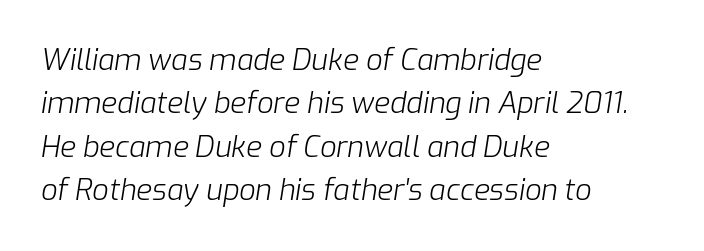
Observe the lean: these are italic letterforms. The block of text has a typical density, with ordinary space between rows. The cut favours lightness, reaching ordinary text weight at its darkest. Notice how the passage keeps a crisp vertical edge on the left only. You could not count columns in this text — the font is proportionally spaced. The type is set solid horizontally, with unmodified tracking.
